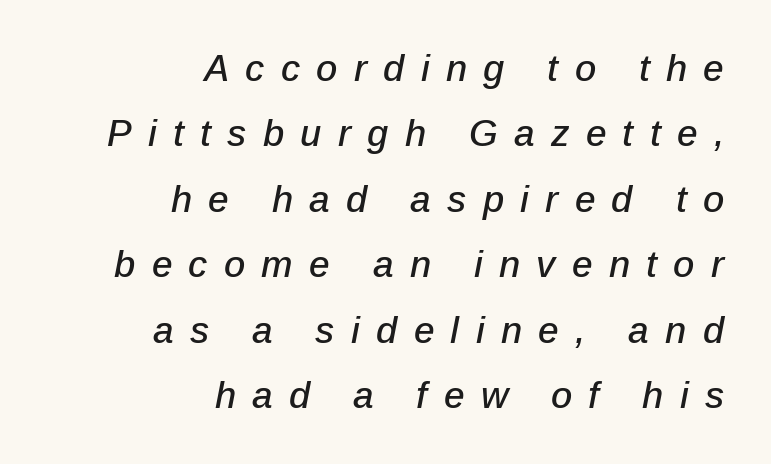
Q: Is the text italic (slanted)? A: Yes, it leans right by about 12 degrees.
Q: Is the text underlined? A: No.
Q: How is the paragraph aligned? A: Right-aligned.
Q: Is the spacing between letters normal or unusually wide? A: Unusually wide.
Q: Width (condensed, normal, or wide)? A: Normal.
Q: Stroke contrast? A: Low.
Q: x-height? A: Medium.
Q: Monospaced? A: No.
